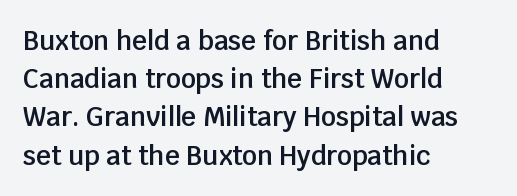
The image shows 26 px text type, upright; set left-aligned, normal line spacing (1.47x), normal letter spacing, not underlined.
